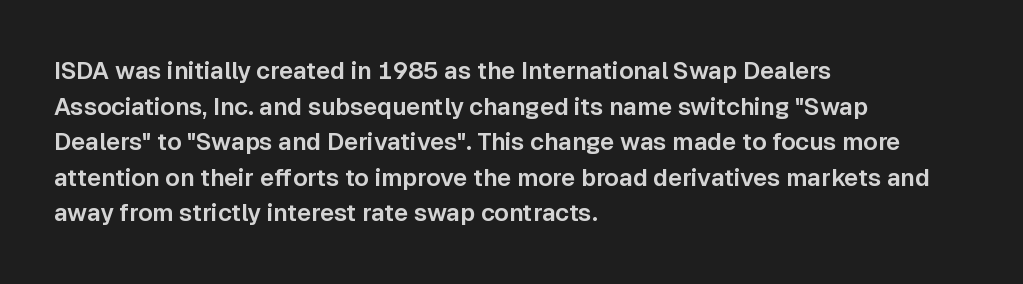
Q: Is the text italic (slanted)? A: No, it is upright.
Q: Is the text underlined? A: No.
Q: How is the paragraph aligned? A: Left-aligned.
Q: Is the spacing between letters normal or unusually wide? A: Normal.
Q: Is the spacing between lines tight, normal or loose? A: Normal.
